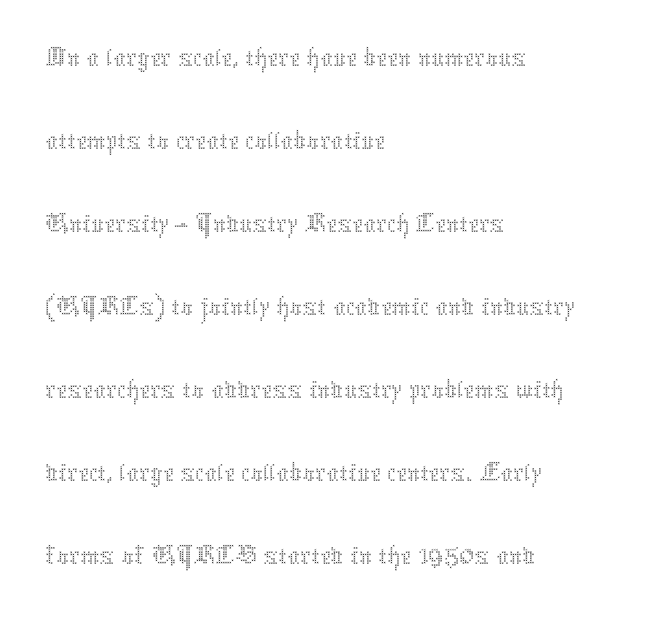
The image shows 61 px thin type, upright; set left-aligned, normal line spacing (1.36x), normal letter spacing, not underlined; medium stroke contrast and a medium x-height.
